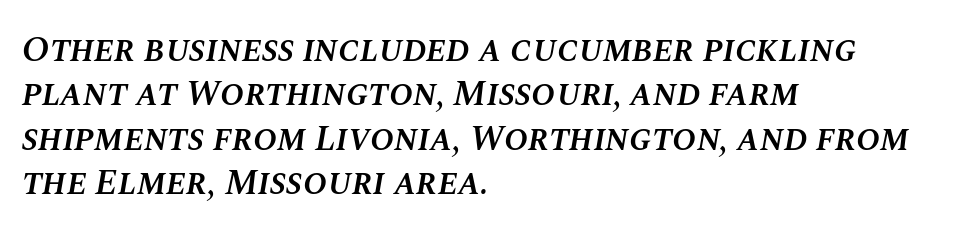
Q: Is the text bold? A: Semi-bold.
Q: Is the text italic (slanted)? A: Yes, it leans right by about 10 degrees.
Q: Is the text underlined? A: No.
Q: How is the paragraph aligned? A: Left-aligned.
Q: Is the spacing between letters normal or unusually wide? A: Normal.
Q: Width (condensed, normal, or wide)? A: Normal.
Q: Stroke contrast? A: Medium.
Q: x-height? A: Large.
Q: Monospaced? A: No.
